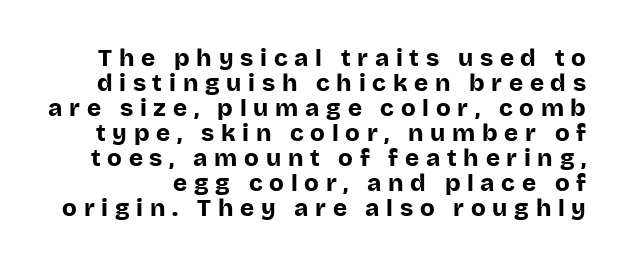
Someone cranked the tracking dial way up on this one. What's the leading like? Squeezed, with rows nearly overlapping. No italicization has been applied; the sample stays upright. The strip under each line holds only bare page.
